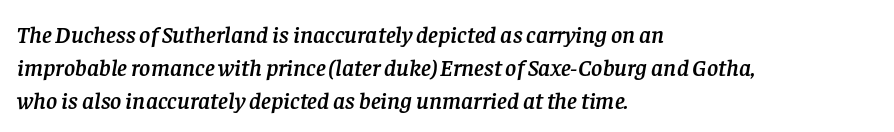
{"italic": "yes", "lean": "right", "slant_degrees": 8, "underline": "no", "align": "left", "line_spacing": "normal", "line_spacing_ratio": 1.37, "letter_spacing": "normal", "letter_spacing_em": 0.0, "glyph_px": 24}
